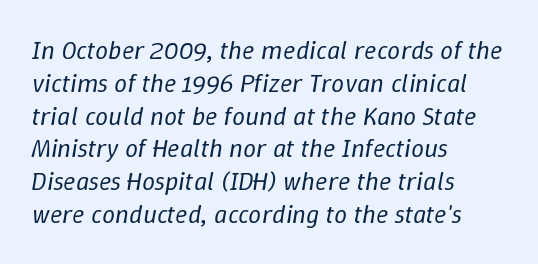
The image shows 26 px text type, italic (leaning right); set left-aligned, normal line spacing (1.26x), normal letter spacing, not underlined.
